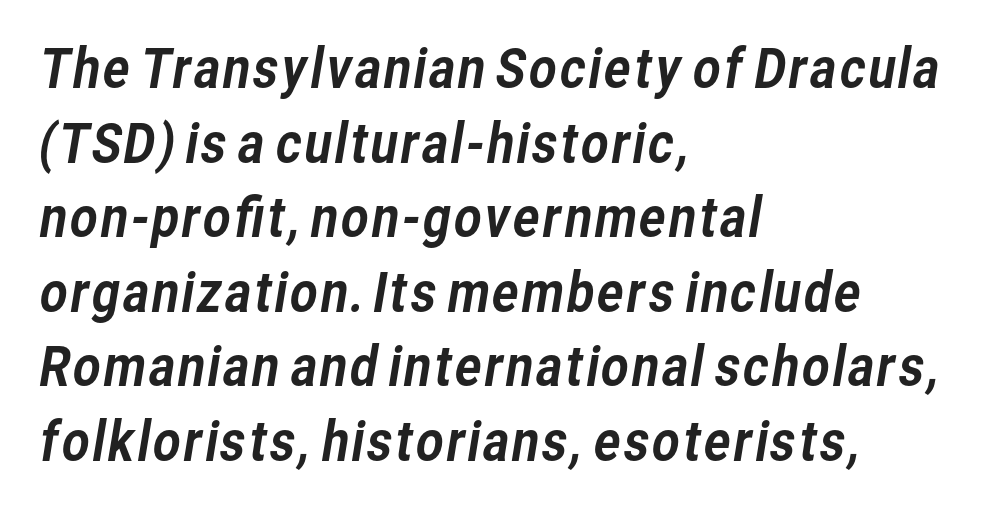
{"serif": "no", "width": "normal", "stroke_contrast": "low", "x_height": "medium", "monospaced": "no", "underline": "no", "align": "left", "line_spacing": "normal", "line_spacing_ratio": 1.38, "letter_spacing": "normal", "letter_spacing_em": 0.0, "glyph_px": 54}
